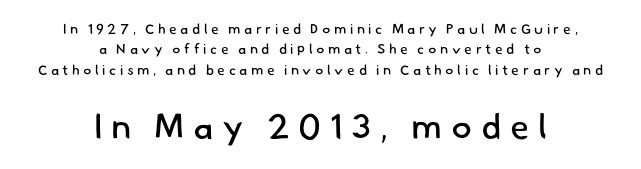
The image shows 35 px regular-weight sans-serif type; set centered, normal line spacing (1.46x), unusually wide letter spacing (+0.25 em), not underlined; the second (bottom) block is 2.5x larger; low stroke contrast and a small x-height.
